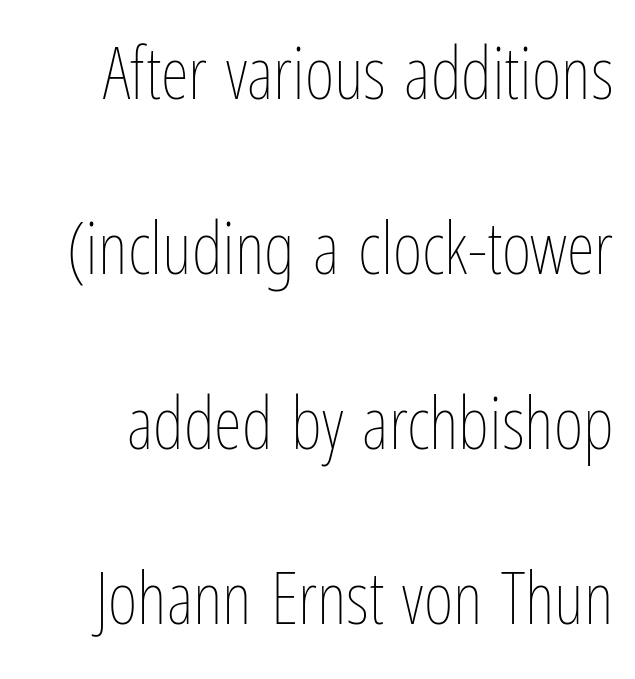
Q: Is the text bold? A: No.
Q: Is the text italic (slanted)? A: No, it is upright.
Q: Is the text underlined? A: No.
Q: Is the spacing between letters normal or unusually wide? A: Normal.
Q: Is the spacing between lines tight, normal or loose? A: Loose.
Q: Width (condensed, normal, or wide)? A: Condensed.
Q: Stroke contrast? A: Low.
Q: x-height? A: Medium.
Q: Monospaced? A: No.
